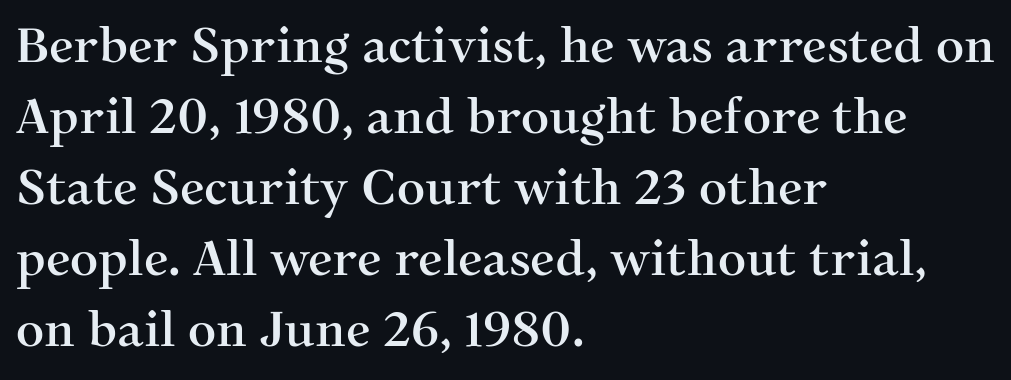
{"serif": "yes", "italic": "no", "width": "normal", "stroke_contrast": "medium", "x_height": "medium", "monospaced": "no", "underline": "no", "align": "left", "line_spacing": "normal", "line_spacing_ratio": 1.45, "letter_spacing": "normal", "letter_spacing_em": 0.0, "glyph_px": 49}
